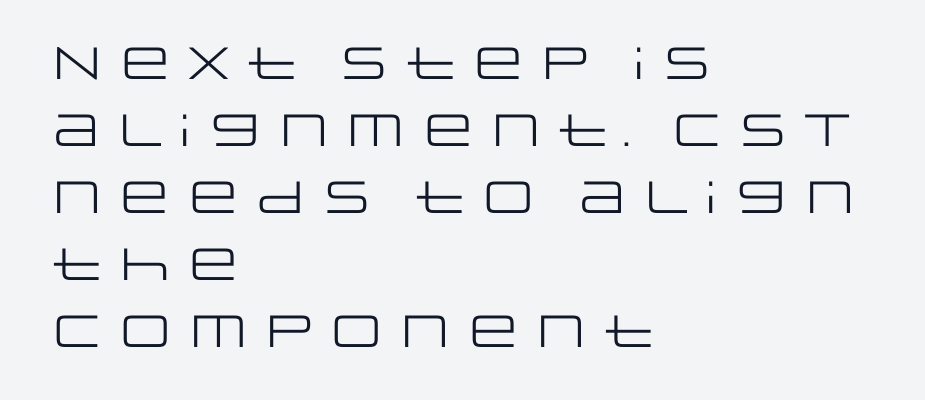
Q: Is the text bold? A: No.
Q: Is the text italic (slanted)? A: No, it is upright.
Q: Is the typeface a serif or a sans-serif typeface? A: Sans-serif.
Q: Is the text underlined? A: No.
Q: How is the paragraph aligned? A: Left-aligned.
Q: Is the spacing between letters normal or unusually wide? A: Normal.
Q: Is the spacing between lines tight, normal or loose? A: Normal.
Q: Width (condensed, normal, or wide)? A: Wide.
Q: Stroke contrast? A: Low.
Q: x-height? A: Large.
Q: Monospaced? A: No.
